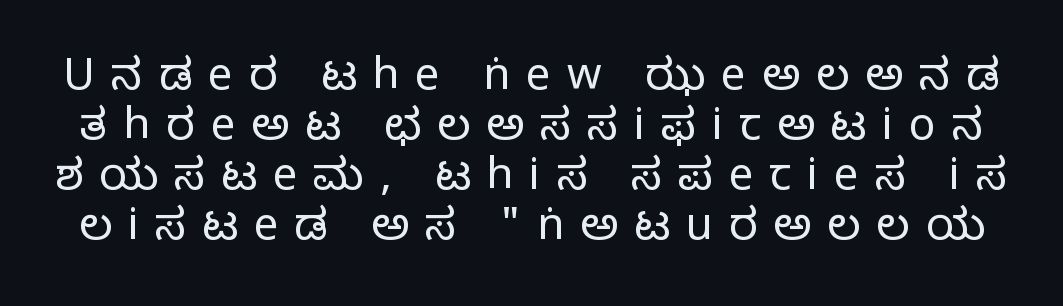
Q: Is the text bold? A: No.
Q: Is the text italic (slanted)? A: No, it is upright.
Q: Is the typeface a serif or a sans-serif typeface? A: Sans-serif.
Q: Is the text underlined? A: No.
Q: Is the spacing between letters normal or unusually wide? A: Unusually wide.
Q: Is the spacing between lines tight, normal or loose? A: Tight.
Q: Width (condensed, normal, or wide)? A: Normal.
Q: Stroke contrast? A: Low.
Q: x-height? A: Medium.
Q: Monospaced? A: No.
